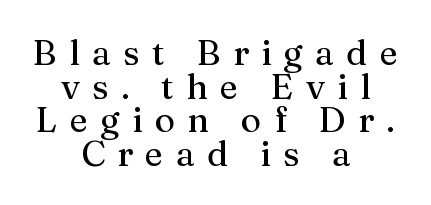
Ordinary non-slanted type is in use. Proportional: the letters do not fall into vertical columns. Check where the strokes stop: tiny serifs finish them off. Casual observation: everything's sitting right in the middle. Here the glyphs are tracked loosely, breaking word shapes into spaced letters.
